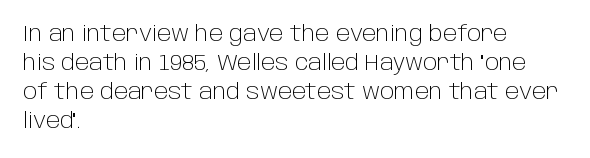
{"italic": "no", "bold": "no", "underline": "no", "align": "left", "line_spacing": "normal", "line_spacing_ratio": 1.32, "letter_spacing": "normal", "letter_spacing_em": 0.0, "glyph_px": 22}
